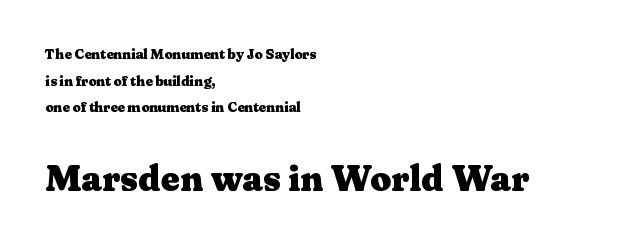
The line-height multiplier appears high, well above default. Each glyph is drawn with heavy, bold strokes. Think of a printed novel: that variable character pitch is what you see here. Here the glyphs are tracked normally, forming tight word shapes. This is serif lettering, the kind often seen in printed books.
